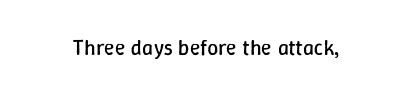
The image shows 22 px text type, upright; set normal letter spacing, not underlined.
